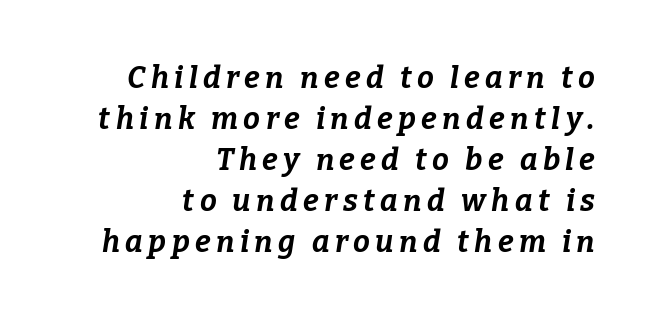
The image shows 30 px bold type, italic (leaning right); set right-aligned, normal line spacing (1.37x), not underlined; low stroke contrast and a medium x-height.
